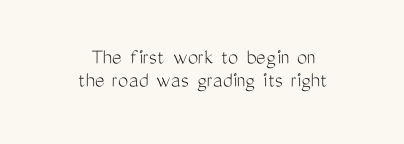
The image shows 23 px text type, upright; set centered, tight line spacing (1.0x), normal letter spacing, not underlined.
